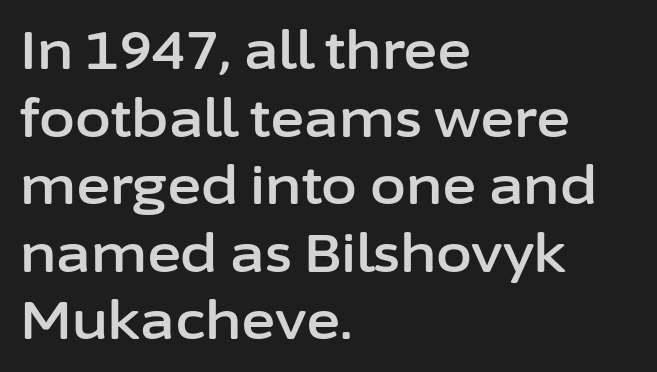
Q: Is the text italic (slanted)? A: No, it is upright.
Q: Is the typeface a serif or a sans-serif typeface? A: Sans-serif.
Q: Is the text underlined? A: No.
Q: How is the paragraph aligned? A: Left-aligned.
Q: Is the spacing between letters normal or unusually wide? A: Normal.
Q: Is the spacing between lines tight, normal or loose? A: Normal.
Q: Width (condensed, normal, or wide)? A: Normal.
Q: Stroke contrast? A: Low.
Q: x-height? A: Medium.
Q: Monospaced? A: No.
